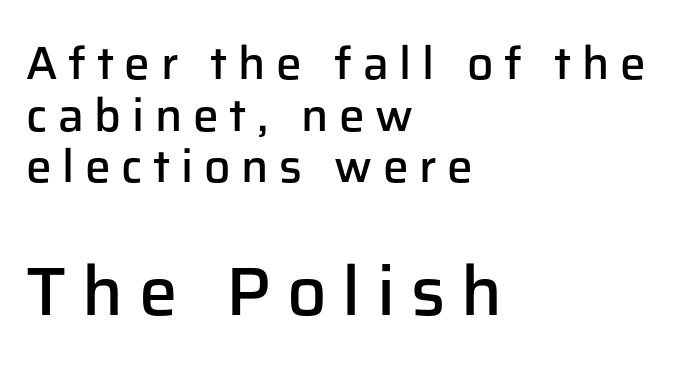
The image shows 69 px semibold sans-serif type, upright; set left-aligned, tight line spacing (1.12x), unusually wide letter spacing (+0.23 em), not underlined; the second (bottom) block is 1.5x larger; low stroke contrast and a medium x-height.
